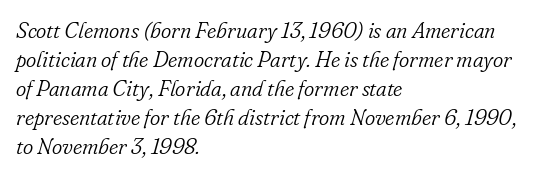
Q: Is the text bold? A: No.
Q: Is the text italic (slanted)? A: Yes, it leans right by about 16 degrees.
Q: Is the text underlined? A: No.
Q: How is the paragraph aligned? A: Left-aligned.
Q: Is the spacing between letters normal or unusually wide? A: Normal.
Q: Is the spacing between lines tight, normal or loose? A: Normal.
